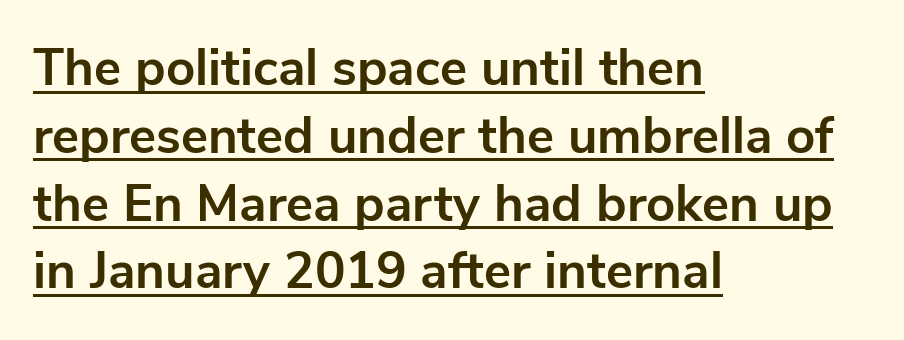
The image shows 51 px bold sans-serif type, upright; set left-aligned, normal line spacing (1.33x), normal letter spacing, underlined; low stroke contrast and a medium x-height.
